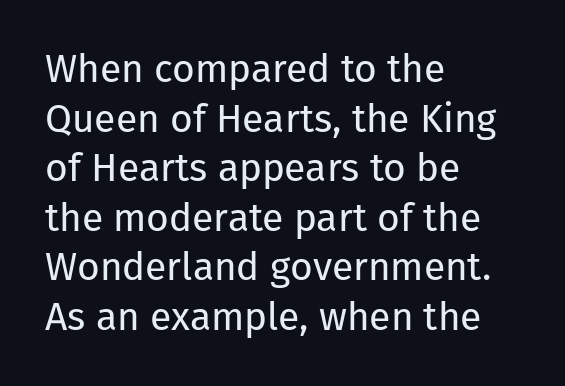
{"serif": "no", "italic": "no", "bold": "no", "weight": "regular", "width": "normal", "stroke_contrast": "low", "x_height": "medium", "monospaced": "no", "underline": "no", "align": "left", "line_spacing": "normal", "line_spacing_ratio": 1.27, "letter_spacing": "normal", "letter_spacing_em": 0.0, "glyph_px": 39}
